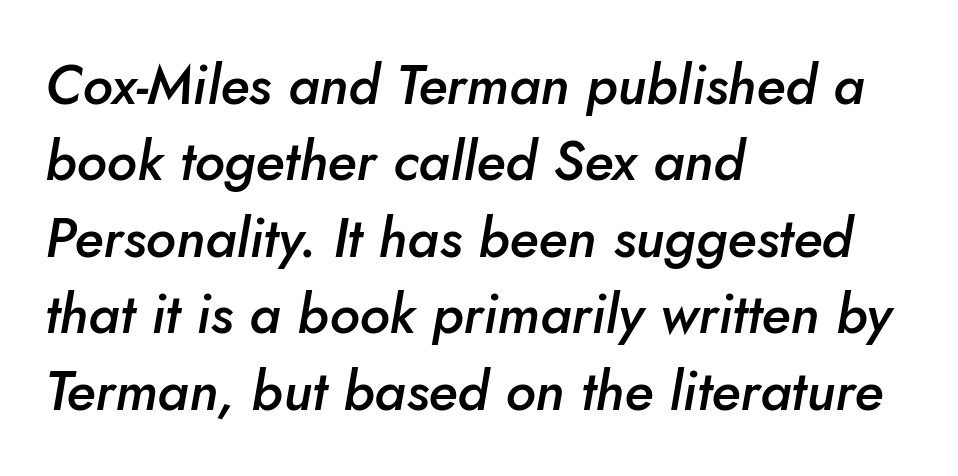
{"italic": "yes", "lean": "right", "slant_degrees": 10, "bold": "semi", "weight": "semibold", "width": "normal", "stroke_contrast": "low", "x_height": "small", "monospaced": "no", "underline": "no", "align": "left", "line_spacing": "normal", "line_spacing_ratio": 1.39, "letter_spacing": "normal", "letter_spacing_em": 0.0, "glyph_px": 55}
